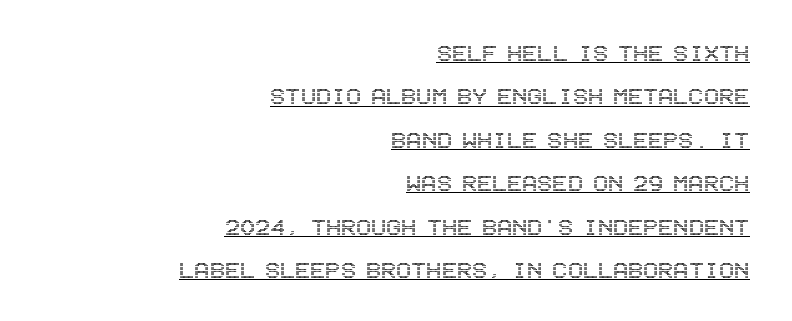
The image shows 28 px condensed type, upright; set right-aligned, normal line spacing (1.55x), normal letter spacing, underlined; a large x-height.
